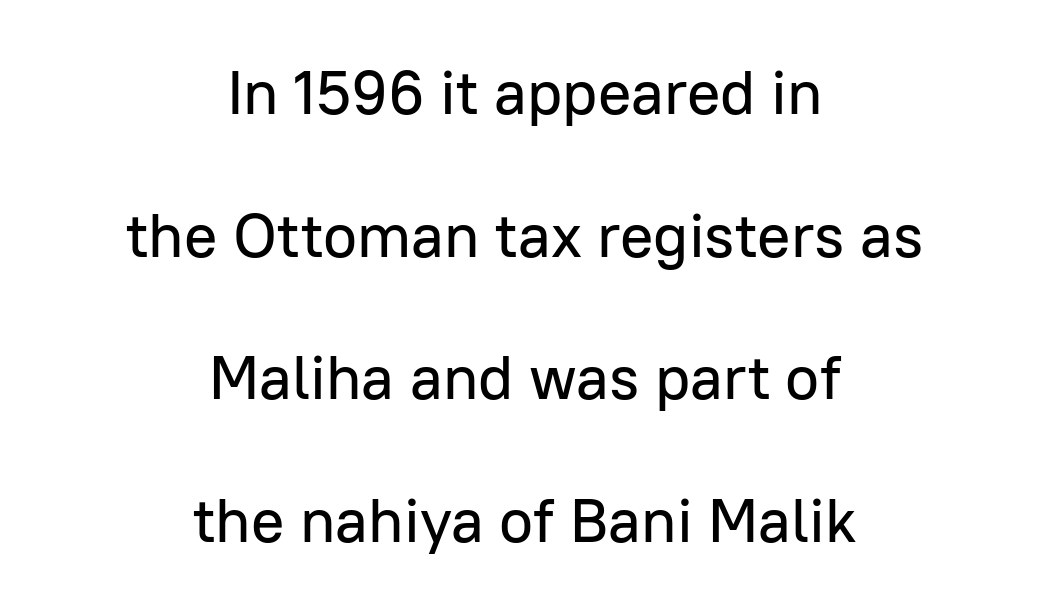
Each word holds together tightly as a unit, with standard inter-letter gaps. The letters stand straight up with perfectly vertical stems. The passage shown is typed in a proportional face where columns would drift. These lines stack symmetrically, like a column narrowing and widening about its center. One glance says open: line gaps are wider than usual. A clean baseline with only descenders dipping below it.
